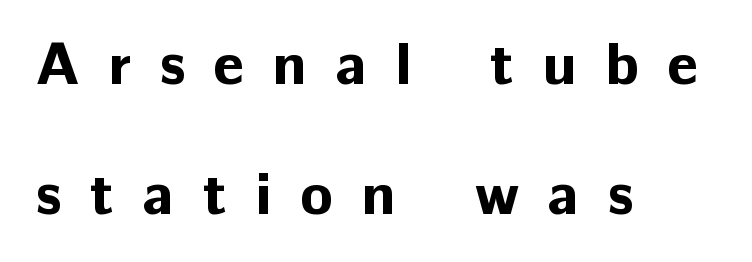
Q: Is the text bold? A: Yes.
Q: Is the text italic (slanted)? A: No, it is upright.
Q: Is the typeface a serif or a sans-serif typeface? A: Sans-serif.
Q: Is the text underlined? A: No.
Q: How is the paragraph aligned? A: Left-aligned.
Q: Is the spacing between letters normal or unusually wide? A: Unusually wide.
Q: Is the spacing between lines tight, normal or loose? A: Loose.
Q: Width (condensed, normal, or wide)? A: Normal.
Q: Stroke contrast? A: Low.
Q: x-height? A: Medium.
Q: Monospaced? A: No.
